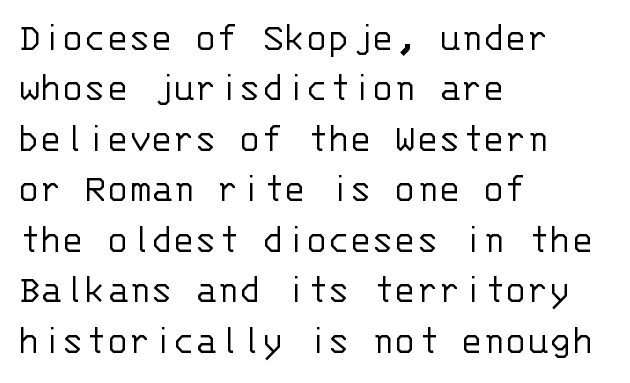
Check where the strokes stop: nothing finishes them off — pure sans. Just letters on the line, the space beneath them empty. Visually the block forms a straight wall on the left and a jagged coastline on the right. Unbolded letterforms with no extra heft. This sample uses plain, unmodified letter spacing. The axis of the letterforms is exactly vertical.
